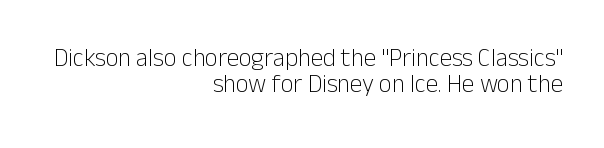
Leading is clearly below the norm, producing a dense column. If you drew a line through each stem, it would be perfectly vertical. Nothing heavy about these letters — not bold at all. Look at the tracking — it's just the regular setting, nothing added.
